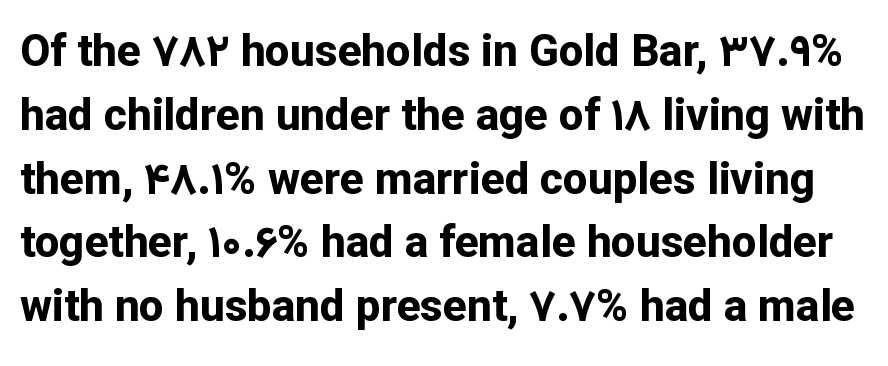
The image shows 44 px bold sans-serif type, upright; set normal line spacing (1.45x), normal letter spacing, not underlined; low stroke contrast and a medium x-height.
